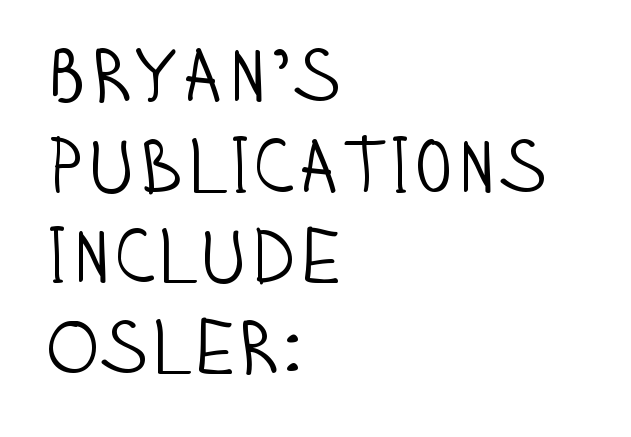
This reads as an unemphasized weight, regular at the heaviest. The gap between lines stays unmarked. It's the straight-up-and-down kind of type. Does the type have serifs? No, each stem ends abruptly. Look at the tracking — it's just the regular setting, nothing added.
